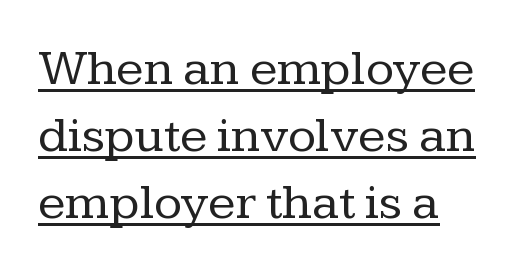
The image shows 51 px regular-weight serif type, upright; set left-aligned, normal line spacing (1.31x), normal letter spacing, underlined; low stroke contrast and a medium x-height.
